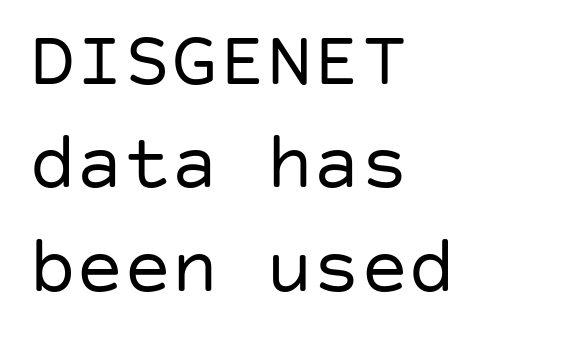
{"serif": "no", "italic": "no", "bold": "no", "weight": "regular", "width": "normal", "stroke_contrast": "low", "x_height": "large", "underline": "no", "align": "left", "line_spacing": "normal", "line_spacing_ratio": 1.31, "letter_spacing": "normal", "letter_spacing_em": 0.0, "glyph_px": 79}
